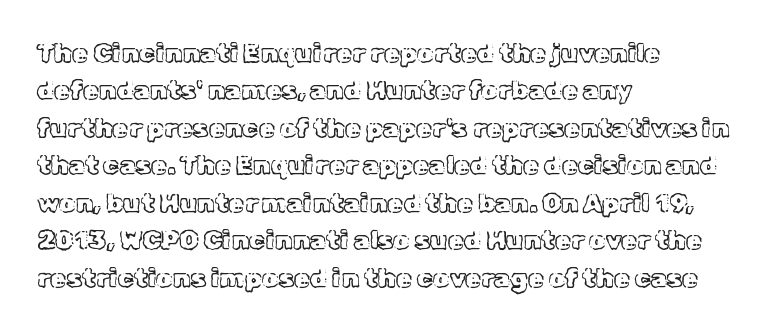
{"italic": "no", "underline": "no", "align": "left", "line_spacing": "normal", "line_spacing_ratio": 1.44, "letter_spacing": "normal", "letter_spacing_em": 0.0, "glyph_px": 26}
